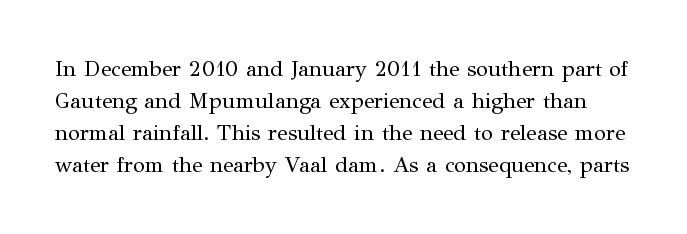
Nope, not italic — everything's standing straight. Descenders are the only things crossing below the line. This rendering leaves character spacing at its baseline value. A typesetter would call this leading conventional body-copy spacing.
